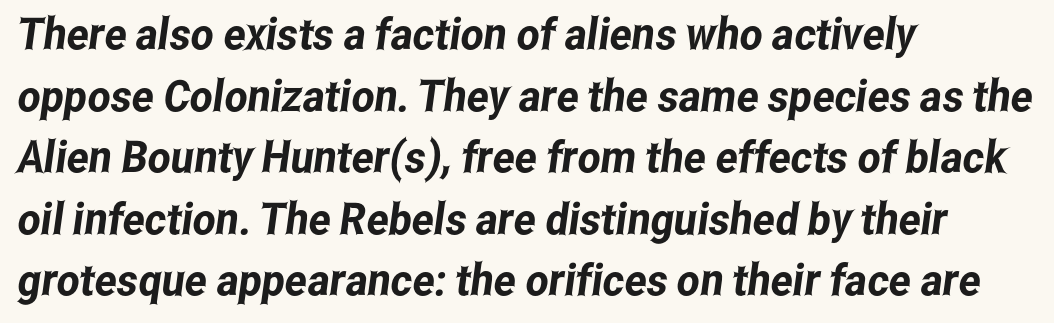
The image shows 44 px condensed sans-serif type; set left-aligned, normal line spacing (1.4x), normal letter spacing, not underlined; low stroke contrast and a medium x-height.
